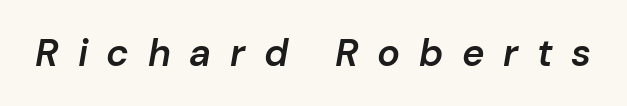
How heavy is the stroke? Medium-heavy — a semibold, shy of bold. Spacing between characters has been opened up far beyond the box default. You can tell it's italic because the verticals aren't actually vertical. The face used here is proportionally spaced, like ordinary book or web type.
